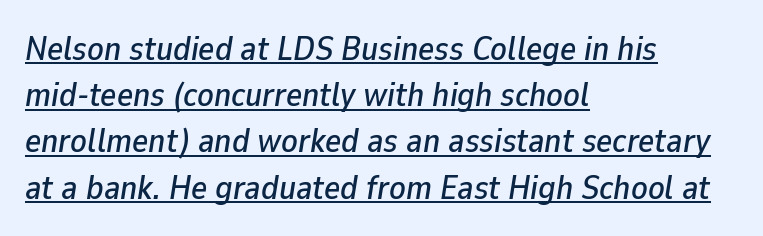
The image shows 34 px text type, italic (leaning right); set left-aligned, normal line spacing (1.36x), normal letter spacing, underlined; low stroke contrast and a medium x-height.
